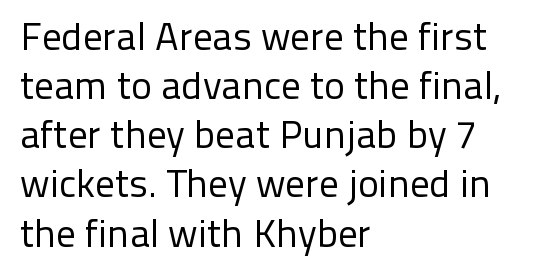
Q: Is the text bold? A: No.
Q: Is the text italic (slanted)? A: No, it is upright.
Q: Is the typeface a serif or a sans-serif typeface? A: Sans-serif.
Q: Is the text underlined? A: No.
Q: How is the paragraph aligned? A: Left-aligned.
Q: Is the spacing between letters normal or unusually wide? A: Normal.
Q: Is the spacing between lines tight, normal or loose? A: Normal.
Q: Width (condensed, normal, or wide)? A: Normal.
Q: Stroke contrast? A: Low.
Q: x-height? A: Medium.
Q: Monospaced? A: No.
